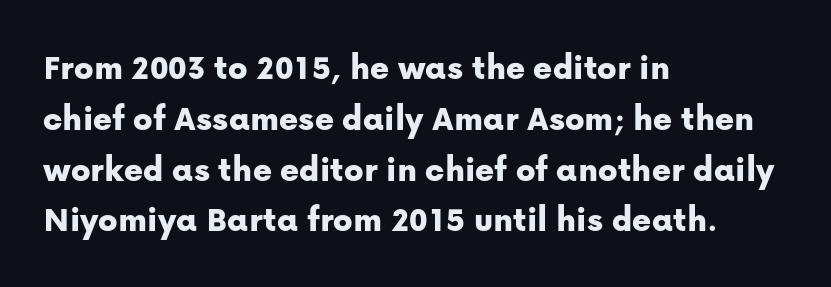
The image shows 36 px sans-serif type, upright; set left-aligned, normal line spacing (1.41x), normal letter spacing, not underlined; low stroke contrast and a medium x-height.
